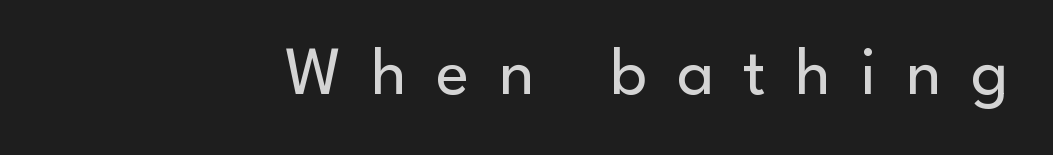
{"serif": "no", "italic": "no", "bold": "no", "weight": "regular", "width": "normal", "stroke_contrast": "low", "x_height": "small", "monospaced": "no", "underline": "no", "letter_spacing": "wide", "letter_spacing_em": 0.43, "glyph_px": 69}
